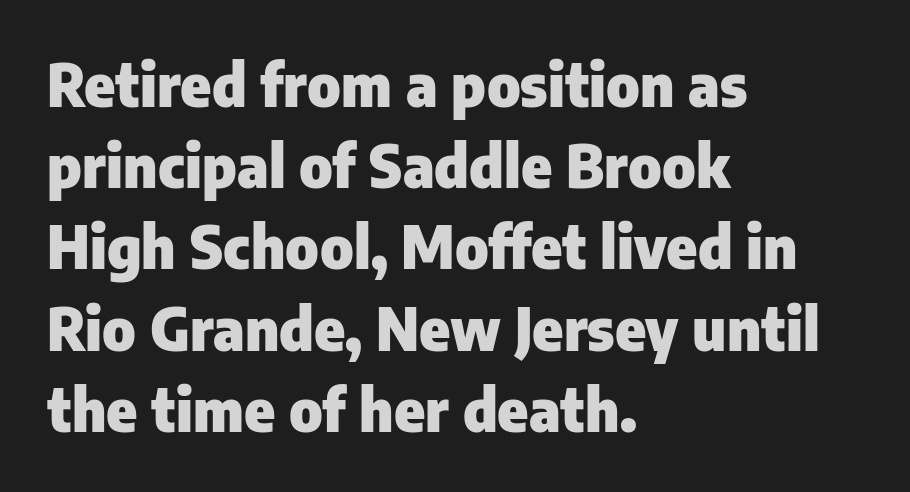
Q: Is the text bold? A: Yes.
Q: Is the text italic (slanted)? A: No, it is upright.
Q: Is the typeface a serif or a sans-serif typeface? A: Sans-serif.
Q: Is the text underlined? A: No.
Q: How is the paragraph aligned? A: Left-aligned.
Q: Is the spacing between letters normal or unusually wide? A: Normal.
Q: Is the spacing between lines tight, normal or loose? A: Normal.
Q: Width (condensed, normal, or wide)? A: Normal.
Q: Stroke contrast? A: Low.
Q: x-height? A: Medium.
Q: Monospaced? A: No.
